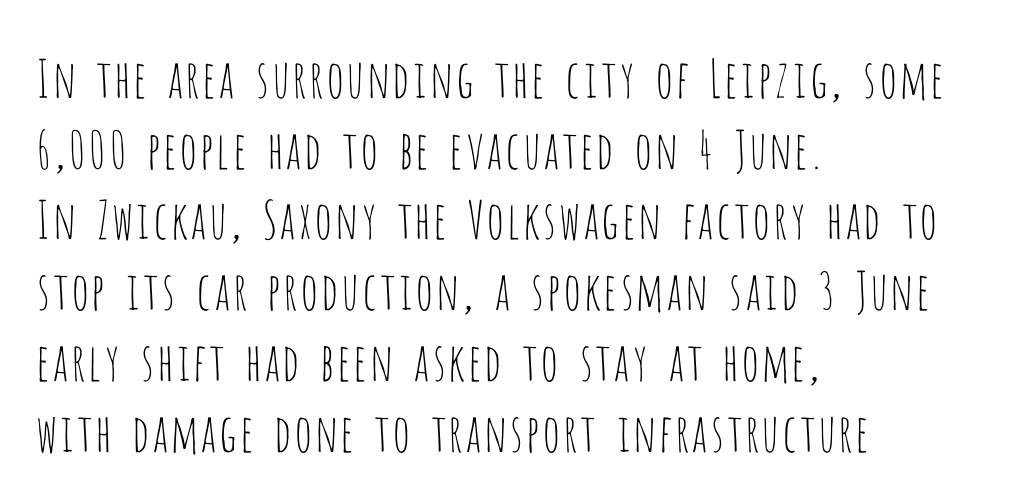
{"serif": "no", "italic": "no", "bold": "no", "weight": "thin", "width": "condensed", "stroke_contrast": "low", "x_height": "large", "monospaced": "no", "underline": "no", "align": "left", "line_spacing": "normal", "line_spacing_ratio": 1.36, "letter_spacing": "normal", "letter_spacing_em": 0.0, "glyph_px": 52}
